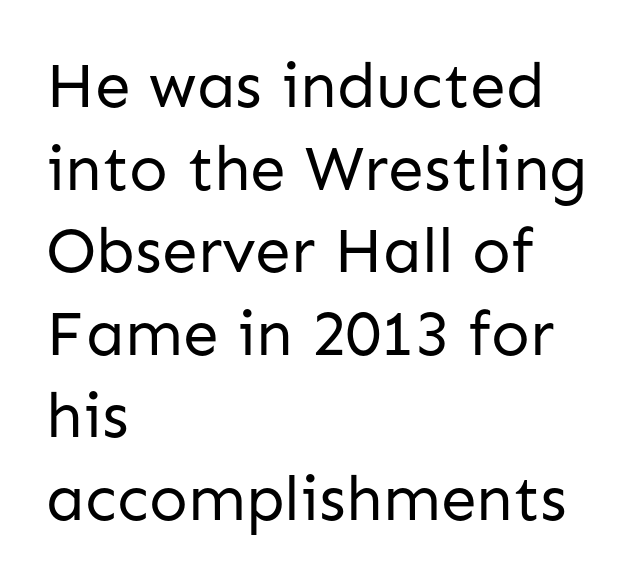
The image shows 64 px regular-weight sans-serif type, upright; set left-aligned, normal line spacing (1.29x), normal letter spacing, not underlined; low stroke contrast and a medium x-height.
